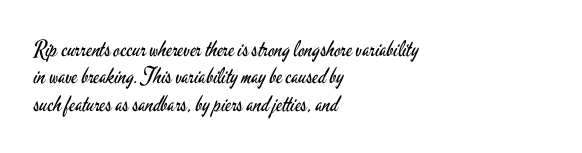
{"bold": "no", "underline": "no", "align": "left", "line_spacing": "normal", "line_spacing_ratio": 1.25, "letter_spacing": "normal", "letter_spacing_em": 0.0, "glyph_px": 22}
